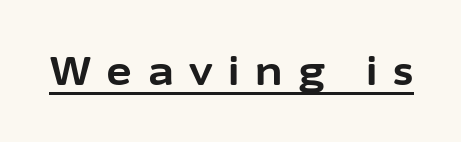
Q: Is the text bold? A: Yes.
Q: Is the text italic (slanted)? A: No, it is upright.
Q: Is the typeface a serif or a sans-serif typeface? A: Sans-serif.
Q: Is the text underlined? A: Yes.
Q: Is the spacing between letters normal or unusually wide? A: Unusually wide.
Q: Width (condensed, normal, or wide)? A: Normal.
Q: Stroke contrast? A: Low.
Q: x-height? A: Medium.
Q: Monospaced? A: No.
